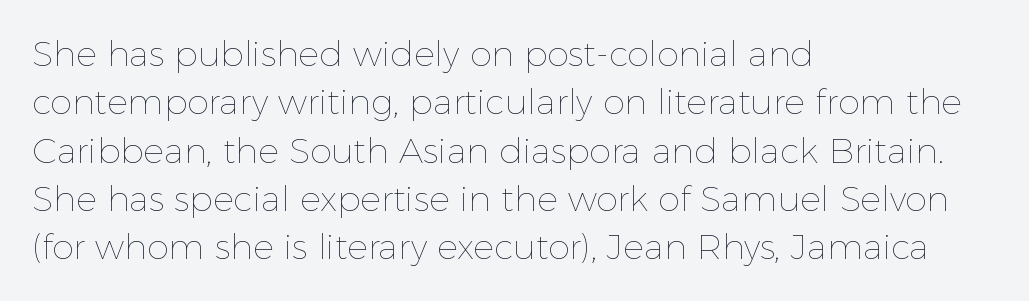
Caption: multi-line text, flush left, ragged right. These lines are rendered in a variable-pitch font. Rows of type keep a routine distance in the vertical direction. The characters are drawn with everyday or finer stroke widths. Nobody drew a line under any word here.
